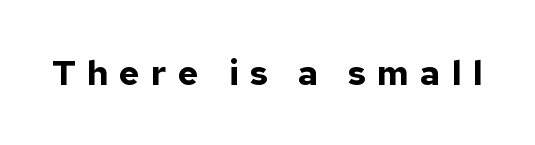
Q: Is the text bold? A: Yes.
Q: Is the text italic (slanted)? A: No, it is upright.
Q: Is the typeface a serif or a sans-serif typeface? A: Sans-serif.
Q: Is the text underlined? A: No.
Q: Is the spacing between letters normal or unusually wide? A: Unusually wide.
Q: Width (condensed, normal, or wide)? A: Normal.
Q: Stroke contrast? A: Low.
Q: x-height? A: Medium.
Q: Monospaced? A: No.
